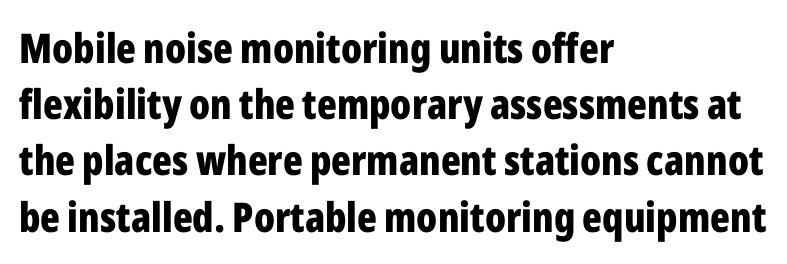
{"serif": "no", "italic": "no", "bold": "yes", "weight": "bold", "width": "condensed", "stroke_contrast": "low", "x_height": "medium", "monospaced": "no", "underline": "no", "align": "left", "line_spacing": "normal", "line_spacing_ratio": 1.37, "letter_spacing": "normal", "letter_spacing_em": 0.0, "glyph_px": 41}
